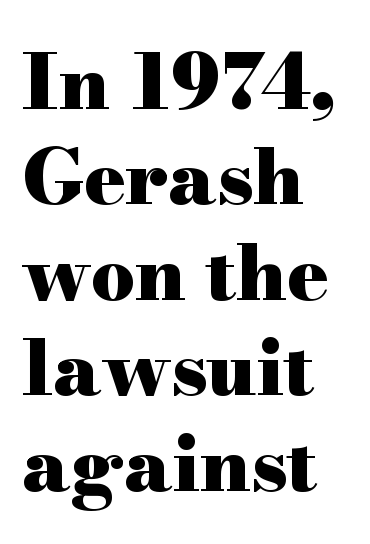
The image shows 77 px heavy, wide serif type, upright; set left-aligned, line spacing 1.24x, normal letter spacing, not underlined; high stroke contrast and a small x-height.
